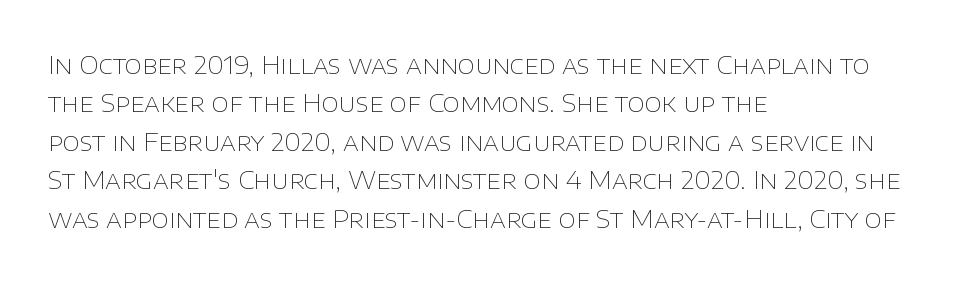
Q: Is the text bold? A: No.
Q: Is the text italic (slanted)? A: No, it is upright.
Q: Is the text underlined? A: No.
Q: How is the paragraph aligned? A: Left-aligned.
Q: Is the spacing between letters normal or unusually wide? A: Normal.
Q: Is the spacing between lines tight, normal or loose? A: Normal.
